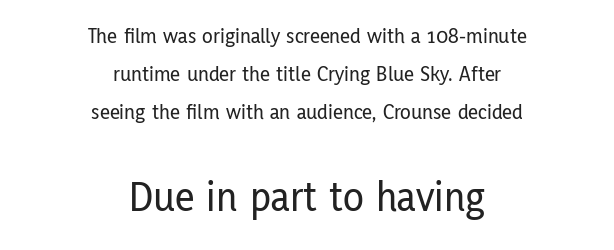
Q: Is the text italic (slanted)? A: No, it is upright.
Q: Is the typeface a serif or a sans-serif typeface? A: Sans-serif.
Q: Is the text underlined? A: No.
Q: How is the paragraph aligned? A: Centered.
Q: Is the spacing between letters normal or unusually wide? A: Normal.
Q: Which block of text is set in a larger size, the first (top) or the second (bottom)? A: The second (bottom) one.
Q: Width (condensed, normal, or wide)? A: Condensed.
Q: Stroke contrast? A: Low.
Q: x-height? A: Medium.
Q: Monospaced? A: No.
